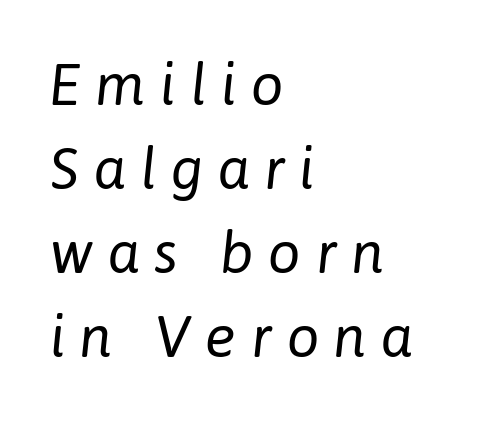
{"italic": "yes", "lean": "right", "slant_degrees": 6, "bold": "no", "weight": "regular", "width": "normal", "stroke_contrast": "low", "x_height": "medium", "monospaced": "no", "underline": "no", "align": "left", "line_spacing": "normal", "line_spacing_ratio": 1.45, "letter_spacing": "wide", "letter_spacing_em": 0.25, "glyph_px": 58}
